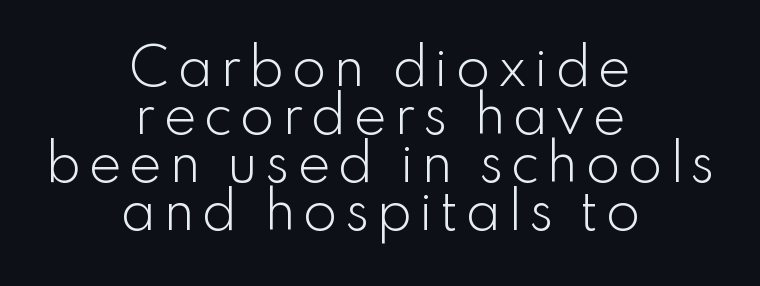
The image shows 50 px light sans-serif type, upright; set centered, tight line spacing (0.96x), not underlined; low stroke contrast and a small x-height.
